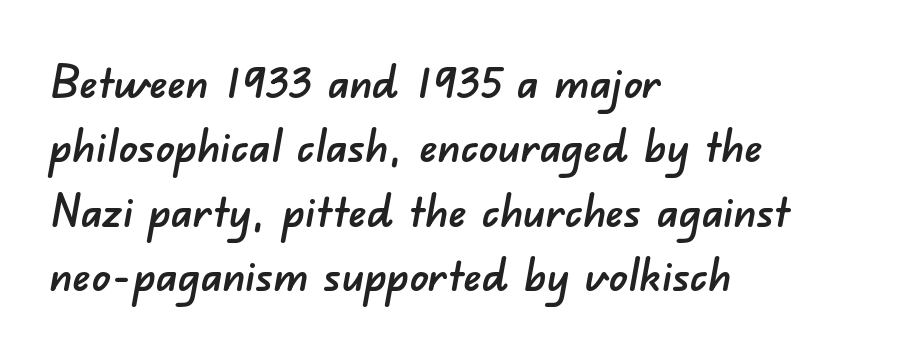
{"serif": "no", "width": "normal", "stroke_contrast": "low", "x_height": "small", "monospaced": "no", "underline": "no", "align": "left", "line_spacing": "normal", "line_spacing_ratio": 1.4, "letter_spacing": "normal", "letter_spacing_em": 0.0, "glyph_px": 46}
